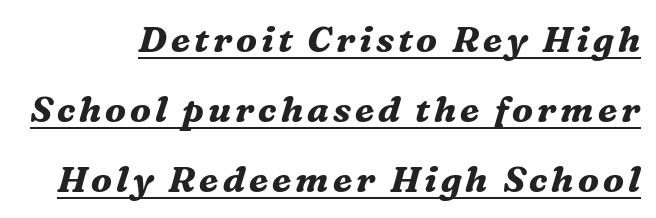
{"serif": "yes", "italic": "yes", "lean": "right", "slant_degrees": 16, "bold": "yes", "weight": "bold", "width": "normal", "stroke_contrast": "medium", "x_height": "medium", "monospaced": "no", "underline": "yes", "line_spacing": "loose", "line_spacing_ratio": 1.94, "glyph_px": 36}
